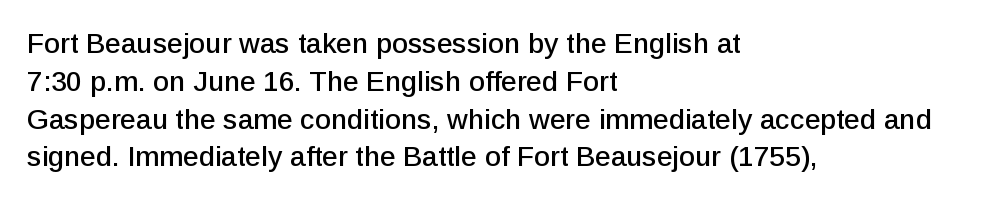
{"serif": "no", "italic": "no", "width": "normal", "stroke_contrast": "low", "x_height": "medium", "monospaced": "no", "underline": "no", "align": "left", "line_spacing": "normal", "line_spacing_ratio": 1.35, "letter_spacing": "normal", "letter_spacing_em": 0.0, "glyph_px": 28}
